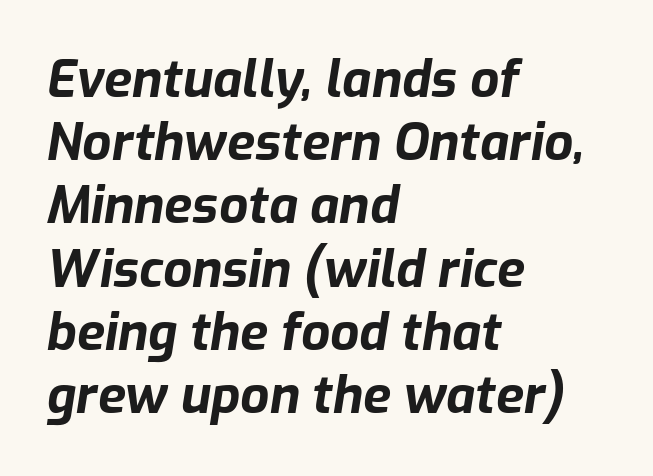
Q: Is the text bold? A: Yes.
Q: Is the text italic (slanted)? A: Yes, it leans right by about 9 degrees.
Q: Is the text underlined? A: No.
Q: How is the paragraph aligned? A: Left-aligned.
Q: Is the spacing between letters normal or unusually wide? A: Normal.
Q: Width (condensed, normal, or wide)? A: Normal.
Q: Stroke contrast? A: Low.
Q: x-height? A: Medium.
Q: Monospaced? A: No.
